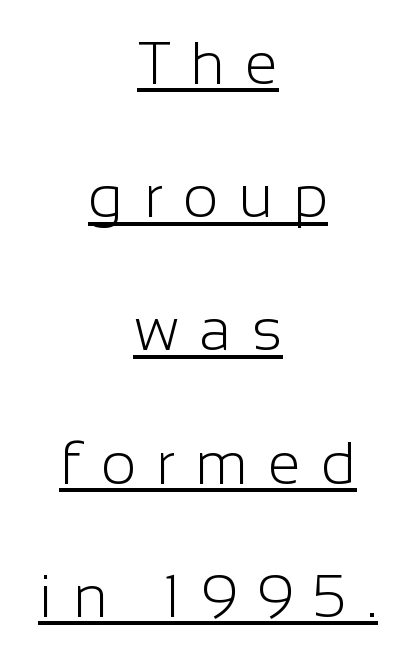
Q: Is the text bold? A: No.
Q: Is the text italic (slanted)? A: No, it is upright.
Q: Is the typeface a serif or a sans-serif typeface? A: Sans-serif.
Q: Is the text underlined? A: Yes.
Q: How is the paragraph aligned? A: Centered.
Q: Is the spacing between letters normal or unusually wide? A: Unusually wide.
Q: Is the spacing between lines tight, normal or loose? A: Loose.
Q: Width (condensed, normal, or wide)? A: Normal.
Q: Stroke contrast? A: Low.
Q: x-height? A: Medium.
Q: Monospaced? A: No.
